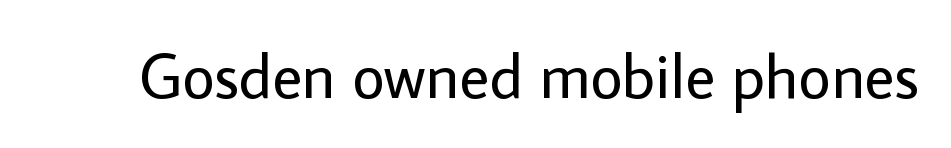
{"serif": "no", "italic": "no", "bold": "no", "weight": "regular", "width": "normal", "stroke_contrast": "low", "x_height": "medium", "monospaced": "no", "underline": "no", "letter_spacing": "normal", "letter_spacing_em": 0.0, "glyph_px": 63}
